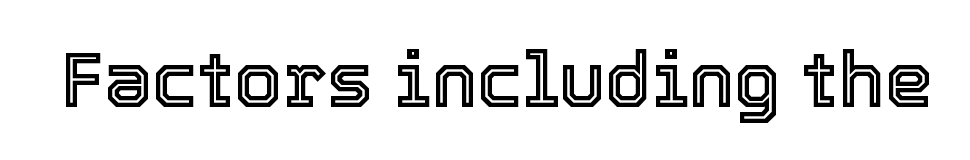
{"italic": "no", "width": "normal", "x_height": "medium", "monospaced": "no", "underline": "no", "letter_spacing": "normal", "letter_spacing_em": 0.0, "glyph_px": 77}
